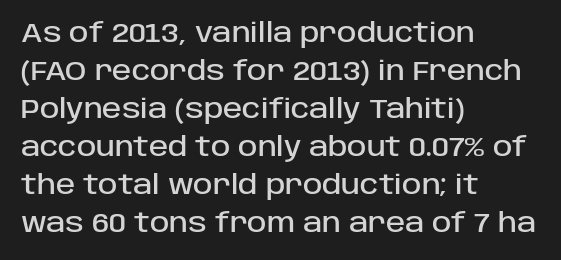
Vertical strokes here are truly vertical. Inter-character spacing is left at the font's built-in metrics. Beneath every word, the page is bare. The typesetter chose a ragged-right arrangement here. Quick note: interline space is typical.
